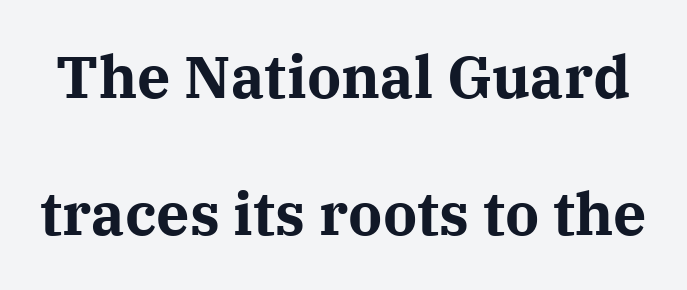
{"serif": "yes", "italic": "no", "bold": "yes", "weight": "bold", "width": "normal", "stroke_contrast": "medium", "x_height": "medium", "monospaced": "no", "underline": "no", "line_spacing": "loose", "line_spacing_ratio": 2.33, "letter_spacing": "normal", "letter_spacing_em": 0.0, "glyph_px": 59}
